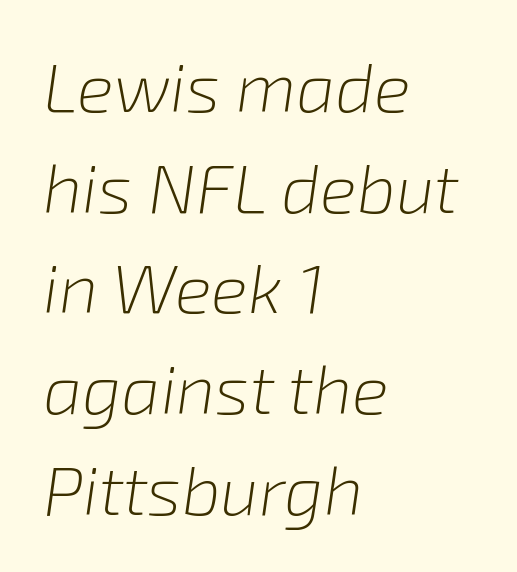
The image shows 69 px light type, italic (leaning right); set left-aligned, normal line spacing (1.46x), normal letter spacing, not underlined; low stroke contrast and a medium x-height.
